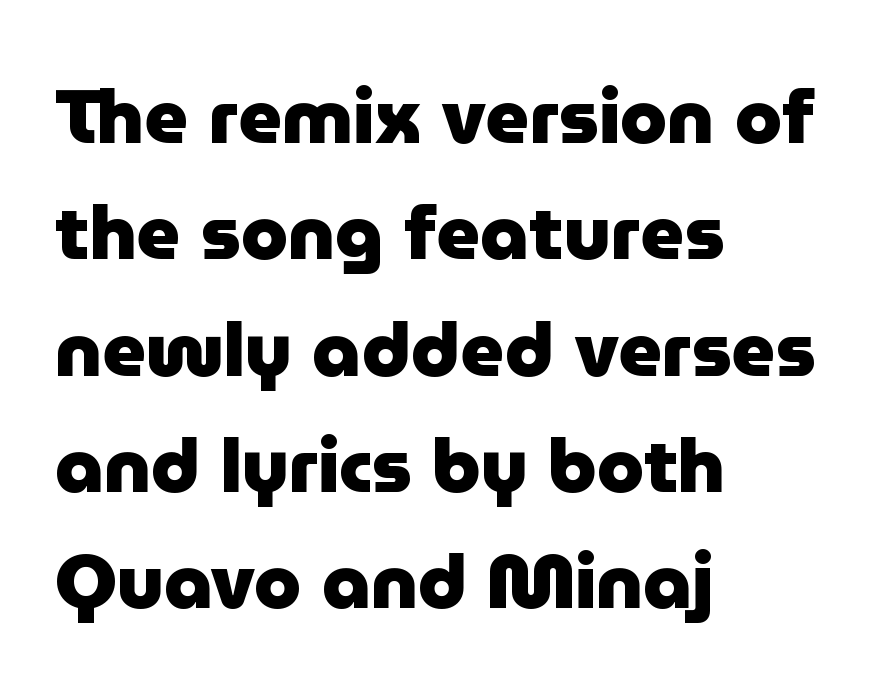
Q: Is the text bold? A: Yes.
Q: Is the text italic (slanted)? A: No, it is upright.
Q: Is the typeface a serif or a sans-serif typeface? A: Sans-serif.
Q: Is the text underlined? A: No.
Q: How is the paragraph aligned? A: Left-aligned.
Q: Is the spacing between letters normal or unusually wide? A: Normal.
Q: Is the spacing between lines tight, normal or loose? A: Normal.
Q: Width (condensed, normal, or wide)? A: Normal.
Q: Stroke contrast? A: Low.
Q: x-height? A: Medium.
Q: Monospaced? A: No.
